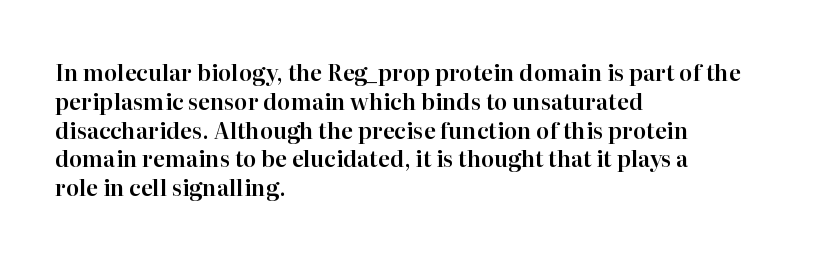
Descender tails drop into unmarked territory. Horizontal alignment here is leftward, the default for most running prose. Does extra space separate the letters? No, they use regular spacing. Upright lettering throughout. Evenly set lines give the paragraph a standard silhouette.
